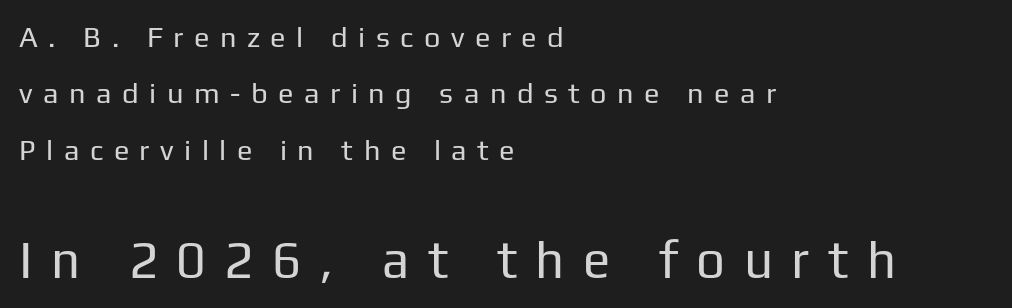
Q: Is the text bold? A: No.
Q: Is the text italic (slanted)? A: No, it is upright.
Q: Is the typeface a serif or a sans-serif typeface? A: Sans-serif.
Q: Is the text underlined? A: No.
Q: How is the paragraph aligned? A: Left-aligned.
Q: Is the spacing between letters normal or unusually wide? A: Unusually wide.
Q: Is the spacing between lines tight, normal or loose? A: Loose.
Q: Which block of text is set in a larger size, the first (top) or the second (bottom)? A: The second (bottom) one.
Q: Width (condensed, normal, or wide)? A: Normal.
Q: Stroke contrast? A: Low.
Q: x-height? A: Medium.
Q: Monospaced? A: No.
